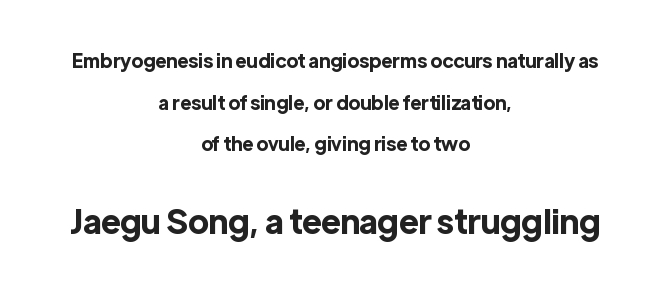
{"serif": "no", "italic": "no", "bold": "yes", "weight": "bold", "width": "normal", "x_height": "medium", "monospaced": "no", "underline": "no", "align": "center", "line_spacing": "loose", "line_spacing_ratio": 2.19, "letter_spacing": "normal", "letter_spacing_em": 0.0, "larger_block": "second", "size_ratio": 1.74, "glyph_px": 33}
